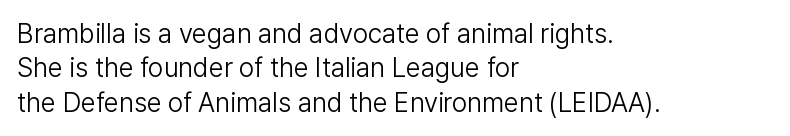
The letterforms sit at book weight or below. Honestly, the letter spacing is just normal — you wouldn't notice it. The type sits square on the baseline with zero lean. Unmarked baselines from the first word to the last. The text block is weighted toward the left margin, trailing off unevenly rightward. The designer left line spacing at the default.
